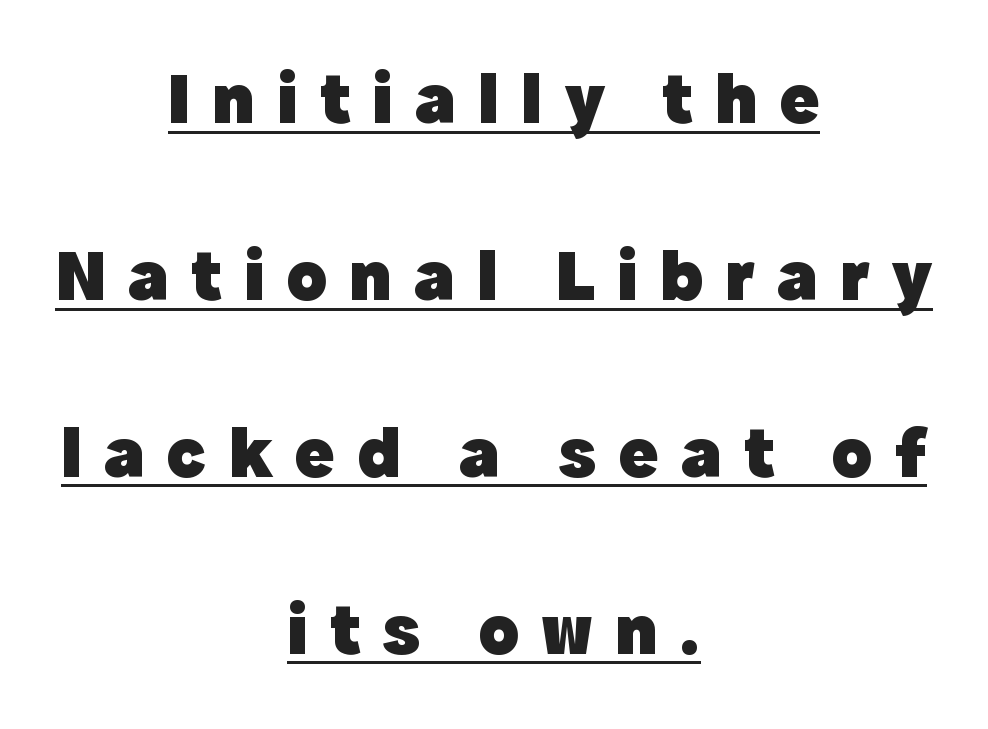
The image shows 74 px heavy sans-serif type, upright; set centered, loose line spacing (2.39x), unusually wide letter spacing (+0.3 em), underlined; a medium x-height.
